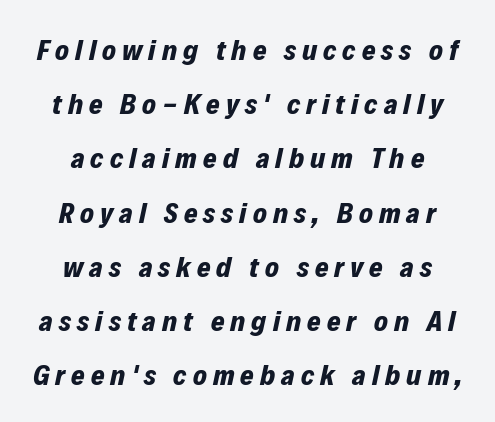
{"italic": "yes", "lean": "right", "slant_degrees": 12, "bold": "yes", "weight": "bold", "width": "normal", "stroke_contrast": "low", "x_height": "medium", "monospaced": "no", "underline": "no", "align": "center", "line_spacing_ratio": 1.87, "letter_spacing": "wide", "letter_spacing_em": 0.21, "glyph_px": 29}
